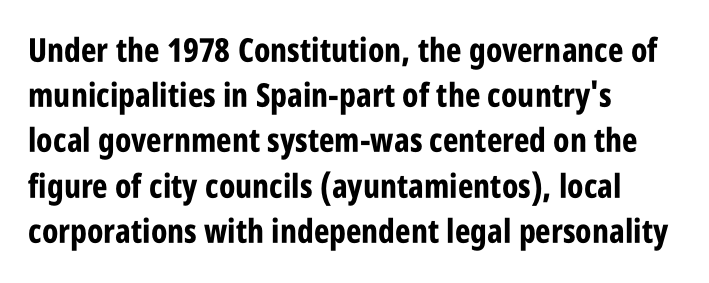
The image shows 33 px bold, condensed sans-serif type, upright; set left-aligned, normal line spacing (1.37x), normal letter spacing, not underlined; low stroke contrast and a large x-height.
